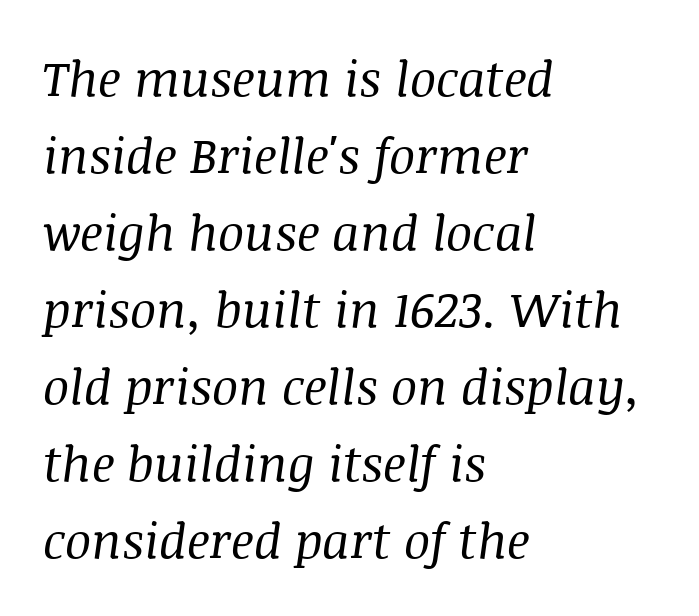
{"serif": "yes", "italic": "yes", "lean": "right", "slant_degrees": 8, "bold": "no", "weight": "regular", "width": "normal", "stroke_contrast": "medium", "x_height": "large", "monospaced": "no", "underline": "no", "align": "left", "line_spacing": "normal", "line_spacing_ratio": 1.57, "letter_spacing": "normal", "letter_spacing_em": 0.0, "glyph_px": 49}
